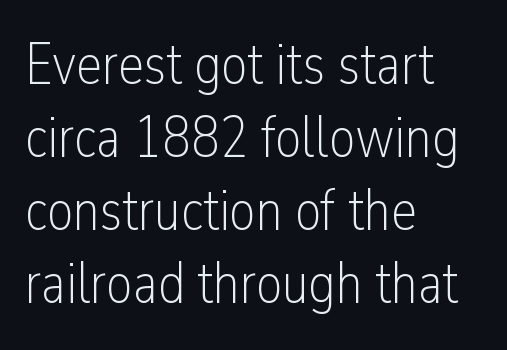
{"serif": "no", "italic": "no", "bold": "no", "weight": "light", "width": "condensed", "stroke_contrast": "low", "x_height": "medium", "monospaced": "no", "underline": "no", "align": "left", "line_spacing": "normal", "line_spacing_ratio": 1.26, "letter_spacing": "normal", "letter_spacing_em": 0.0, "glyph_px": 58}
